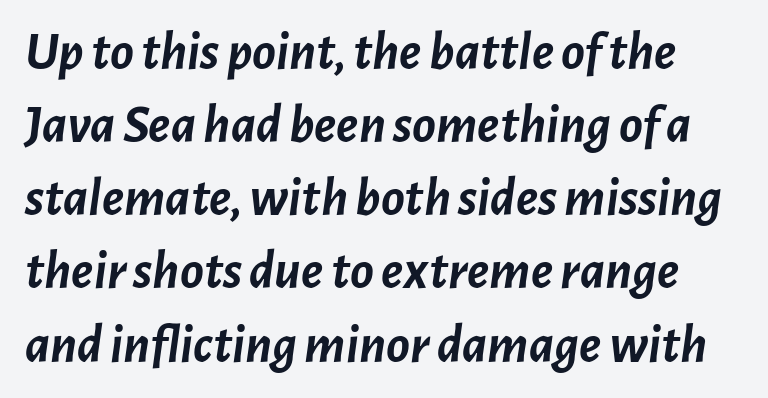
The image shows 55 px semibold type, italic (leaning right); set normal line spacing (1.33x), normal letter spacing, not underlined; low stroke contrast and a medium x-height.
